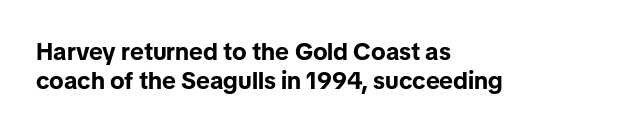
The image shows 24 px bold type, upright; set left-aligned, line spacing 1.21x, normal letter spacing, not underlined.
